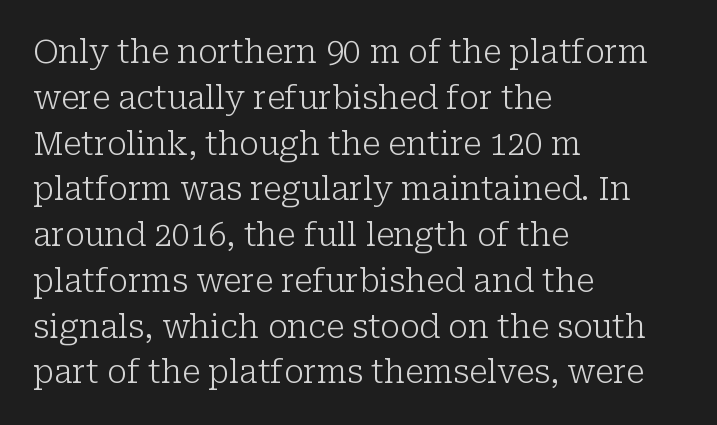
Q: Is the text bold? A: No.
Q: Is the text italic (slanted)? A: No, it is upright.
Q: Is the typeface a serif or a sans-serif typeface? A: Serif.
Q: Is the text underlined? A: No.
Q: How is the paragraph aligned? A: Left-aligned.
Q: Is the spacing between letters normal or unusually wide? A: Normal.
Q: Is the spacing between lines tight, normal or loose? A: Normal.
Q: Width (condensed, normal, or wide)? A: Normal.
Q: Stroke contrast? A: Low.
Q: x-height? A: Medium.
Q: Monospaced? A: No.
